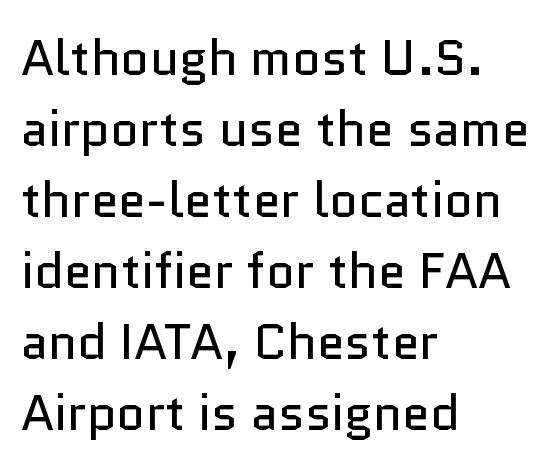
Q: Is the text bold? A: No.
Q: Is the text italic (slanted)? A: No, it is upright.
Q: Is the typeface a serif or a sans-serif typeface? A: Sans-serif.
Q: Is the text underlined? A: No.
Q: How is the paragraph aligned? A: Left-aligned.
Q: Is the spacing between letters normal or unusually wide? A: Normal.
Q: Is the spacing between lines tight, normal or loose? A: Normal.
Q: Width (condensed, normal, or wide)? A: Normal.
Q: Stroke contrast? A: Low.
Q: x-height? A: Medium.
Q: Monospaced? A: No.
